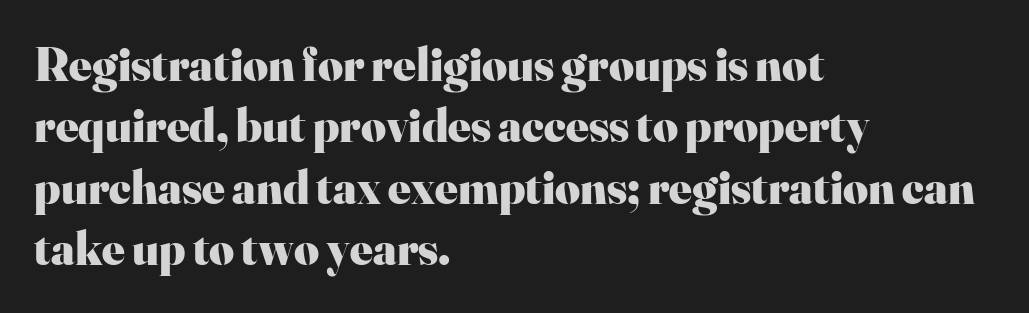
{"serif": "yes", "italic": "no", "bold": "yes", "weight": "heavy", "width": "normal", "stroke_contrast": "high", "x_height": "small", "monospaced": "no", "underline": "no", "align": "left", "line_spacing": "normal", "line_spacing_ratio": 1.28, "letter_spacing": "normal", "letter_spacing_em": 0.0, "glyph_px": 48}
